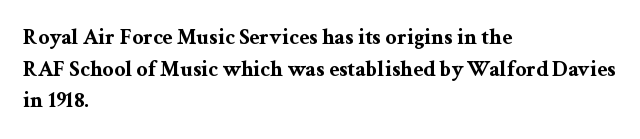
Beneath every word, the page is bare. Successive baselines arrive at the customary interval. It's the straight-up-and-down kind of type. Which margin do the lines hug? The left one — the right edge is uneven. Thick stems and heavy bowls — unmistakably bold.
